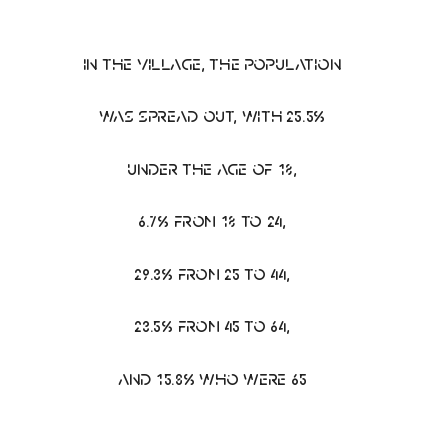
{"italic": "no", "underline": "no", "align": "center", "line_spacing": "loose", "line_spacing_ratio": 2.5, "letter_spacing": "normal", "letter_spacing_em": 0.0, "glyph_px": 21}
